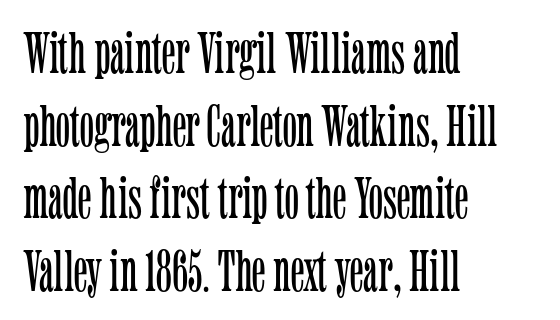
{"serif": "yes", "italic": "no", "bold": "no", "weight": "light", "width": "condensed", "stroke_contrast": "low", "x_height": "medium", "monospaced": "no", "underline": "no", "align": "left", "line_spacing_ratio": 1.23, "letter_spacing": "normal", "letter_spacing_em": 0.0, "glyph_px": 59}
